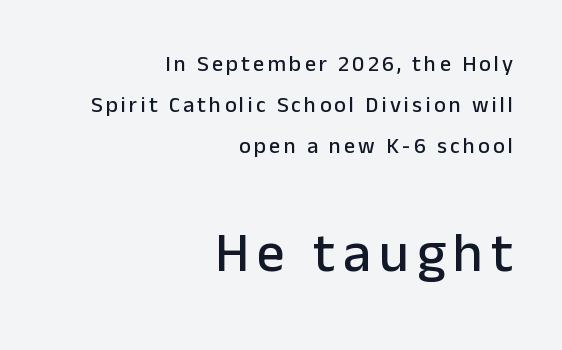
Think of a printed novel: that variable character pitch is what you see here. Size contrast runs from small at the top to large at the bottom. This sample uses a sans-serif face. In CSS terms this would be text-align: right. A bare baseline throughout the passage. Ascenders rise straight up at ninety degrees.
